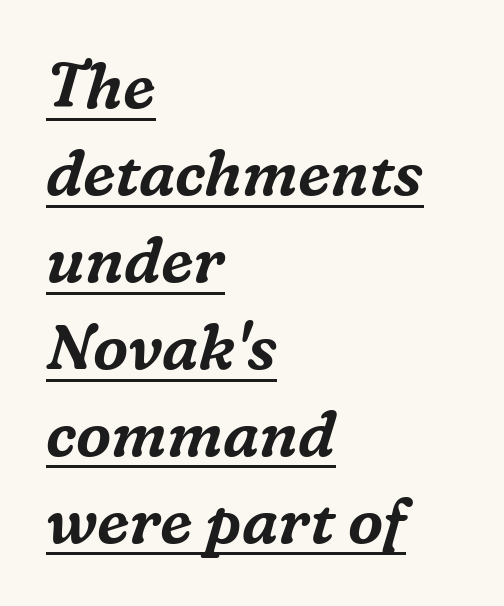
The image shows 63 px serif type, italic (leaning right); set left-aligned, normal line spacing (1.38x), normal letter spacing, underlined; medium stroke contrast and a medium x-height.
